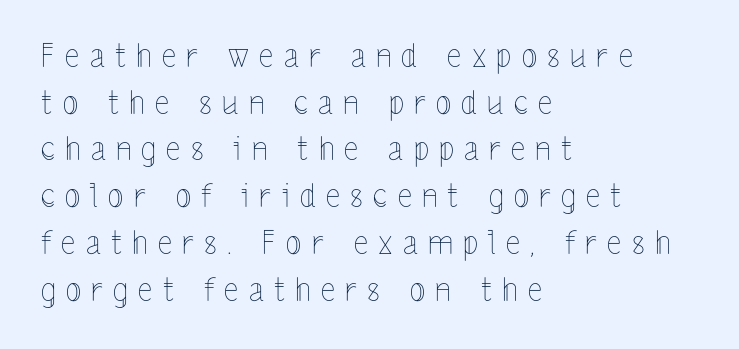
Where is the straight margin? On the left. Caption: expanded tracking, letters set apart. The line-height multiplier appears to be the usual default. Has an underline been added? It has not. The letters advance in unequal steps, a hallmark of proportional type.
